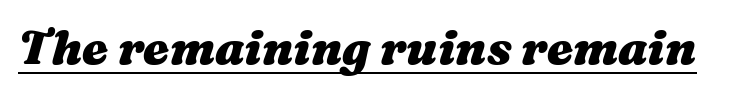
The image shows 47 px heavy, wide type, italic (leaning right); set normal letter spacing, underlined; medium stroke contrast and a medium x-height.
